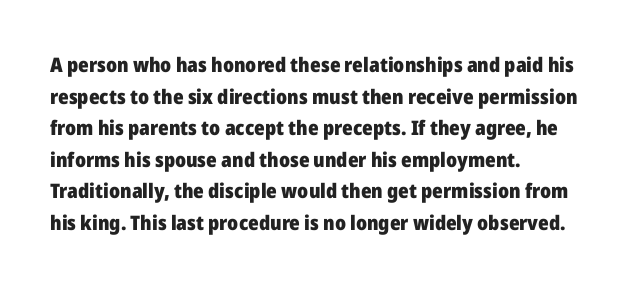
If you drew a line through each stem, it would be perfectly vertical. Nobody drew a line under any word here. A full-strength bold gives these letters their thick strokes. Honestly, the letter spacing is just normal — you wouldn't notice it. Left-aligned paragraph, ragged on the right.
